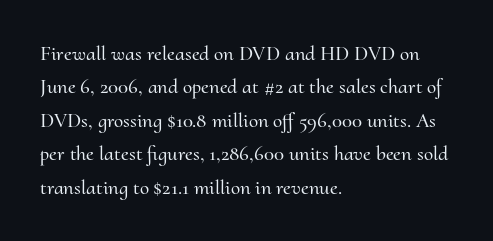
The image shows 21 px text type, upright; set left-aligned, normal line spacing (1.59x), normal letter spacing, not underlined.
